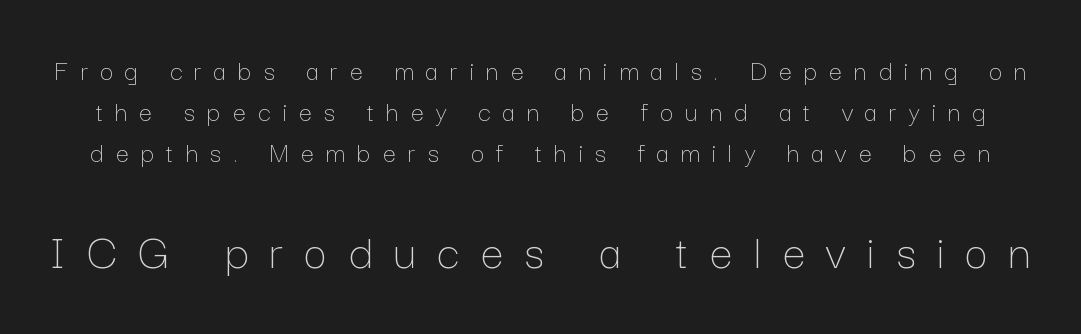
Q: Is the text bold? A: No.
Q: Is the text italic (slanted)? A: No, it is upright.
Q: Is the text underlined? A: No.
Q: Is the spacing between letters normal or unusually wide? A: Unusually wide.
Q: Is the spacing between lines tight, normal or loose? A: Normal.
Q: Which block of text is set in a larger size, the first (top) or the second (bottom)? A: The second (bottom) one.
Q: Width (condensed, normal, or wide)? A: Normal.
Q: Stroke contrast? A: Low.
Q: x-height? A: Medium.
Q: Monospaced? A: No.
